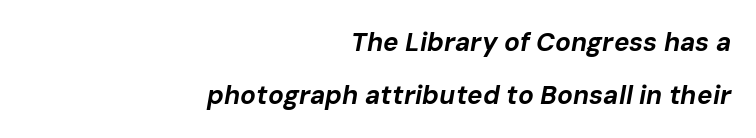
If you drew a ruler down the right edge, every line would touch it. Plenty of ink on the page — the face is bold. Quick note: interline space is abundant. Check the space under the baseline: it is left empty. The tracking reads as untouched default to a designer's eye.
